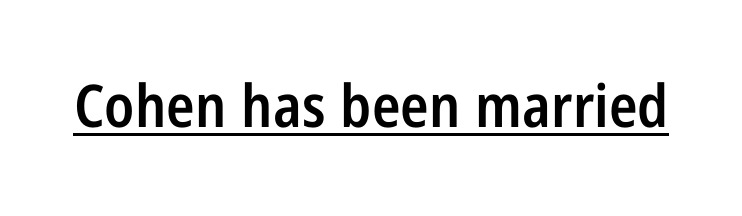
Q: Is the text bold? A: Semi-bold.
Q: Is the text italic (slanted)? A: No, it is upright.
Q: Is the typeface a serif or a sans-serif typeface? A: Sans-serif.
Q: Is the text underlined? A: Yes.
Q: Is the spacing between letters normal or unusually wide? A: Normal.
Q: Width (condensed, normal, or wide)? A: Condensed.
Q: Stroke contrast? A: Low.
Q: x-height? A: Medium.
Q: Monospaced? A: No.
